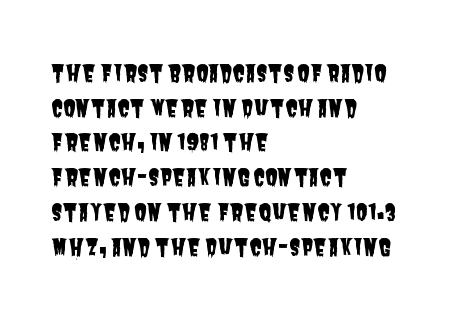
The image shows 23 px text type; set left-aligned, normal line spacing (1.51x), normal letter spacing, not underlined.
